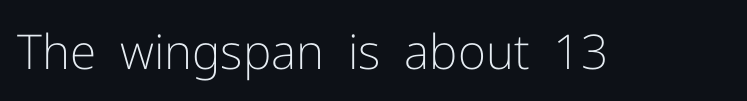
There is no visible air inserted between adjacent glyphs. The face used here is a sans, in the tradition of grotesques and geometrics. The letters advance in unequal steps, a hallmark of proportional type. Clear beneath every line of the passage.
